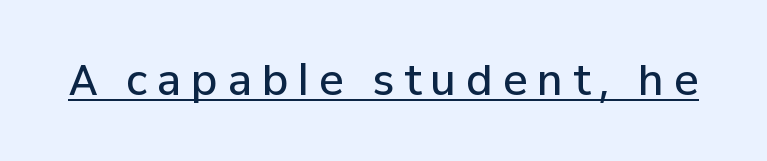
Q: Is the text bold? A: Semi-bold.
Q: Is the text italic (slanted)? A: No, it is upright.
Q: Is the typeface a serif or a sans-serif typeface? A: Sans-serif.
Q: Is the text underlined? A: Yes.
Q: Is the spacing between letters normal or unusually wide? A: Unusually wide.
Q: Width (condensed, normal, or wide)? A: Normal.
Q: Stroke contrast? A: Low.
Q: x-height? A: Medium.
Q: Monospaced? A: No.
